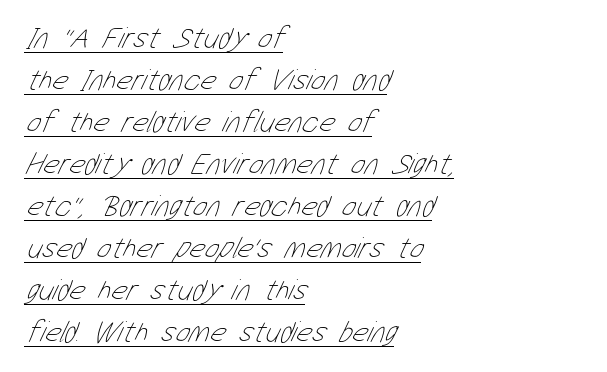
Q: Is the text bold? A: No.
Q: Is the text underlined? A: Yes.
Q: How is the paragraph aligned? A: Left-aligned.
Q: Is the spacing between letters normal or unusually wide? A: Normal.
Q: Is the spacing between lines tight, normal or loose? A: Normal.
Q: Width (condensed, normal, or wide)? A: Condensed.
Q: Stroke contrast? A: Low.
Q: x-height? A: Medium.
Q: Monospaced? A: No.
